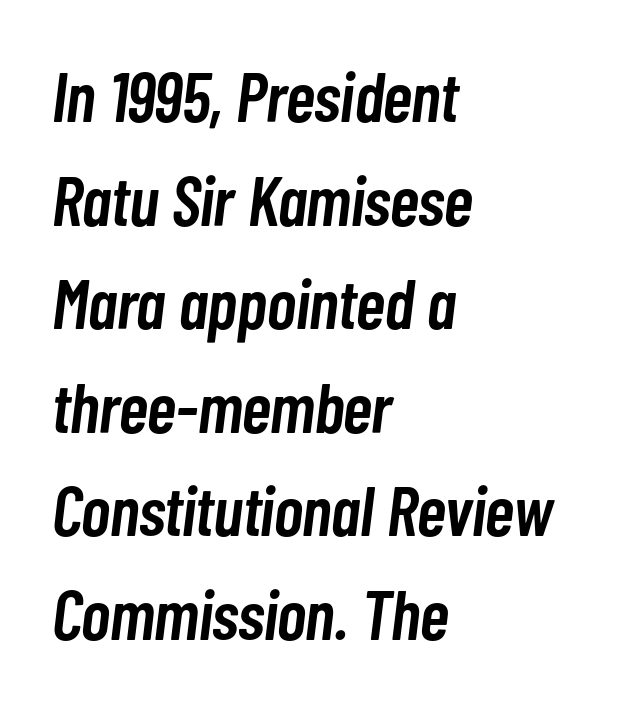
Q: Is the text bold? A: Semi-bold.
Q: Is the text italic (slanted)? A: Yes, it leans right by about 7 degrees.
Q: Is the text underlined? A: No.
Q: How is the paragraph aligned? A: Left-aligned.
Q: Is the spacing between letters normal or unusually wide? A: Normal.
Q: Is the spacing between lines tight, normal or loose? A: Normal.
Q: Width (condensed, normal, or wide)? A: Condensed.
Q: Stroke contrast? A: Low.
Q: x-height? A: Medium.
Q: Monospaced? A: No.
